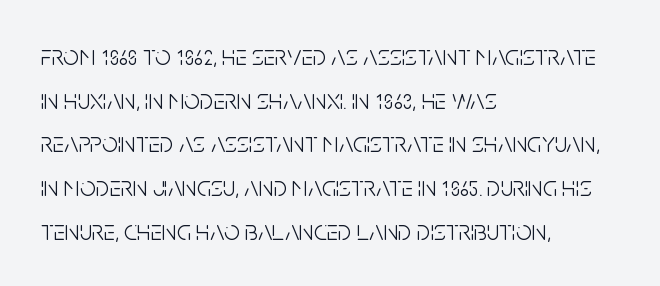
Q: Is the text bold? A: No.
Q: Is the text italic (slanted)? A: No, it is upright.
Q: Is the typeface a serif or a sans-serif typeface? A: Sans-serif.
Q: Is the text underlined? A: No.
Q: How is the paragraph aligned? A: Left-aligned.
Q: Is the spacing between letters normal or unusually wide? A: Normal.
Q: Is the spacing between lines tight, normal or loose? A: Normal.
Q: Width (condensed, normal, or wide)? A: Condensed.
Q: Stroke contrast? A: Low.
Q: x-height? A: Large.
Q: Monospaced? A: No.
